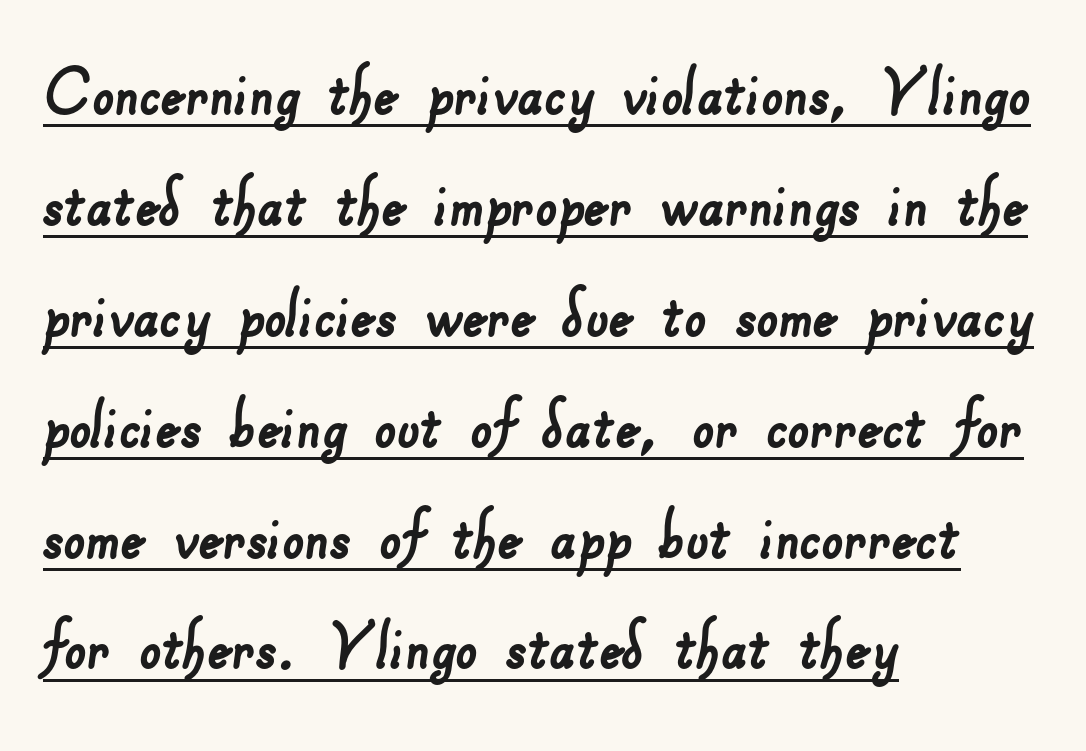
Nobody touched the tracking dial on this one. This sample carries an underscore along the baseline area. Horizontal bands of white between lines are of average thickness. Compared with a centered layout, this one pins lines to the left instead.
